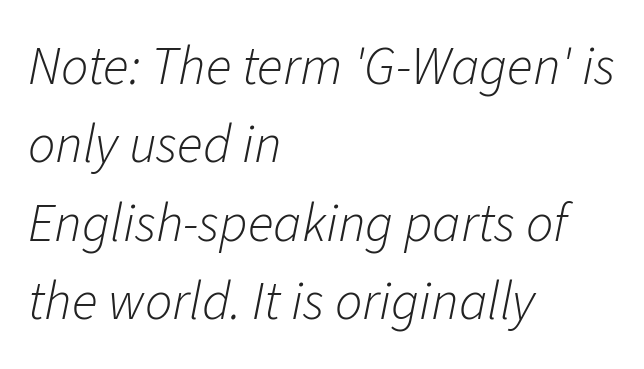
{"italic": "yes", "lean": "right", "slant_degrees": 11, "bold": "no", "weight": "light", "width": "normal", "stroke_contrast": "low", "x_height": "medium", "monospaced": "no", "underline": "no", "align": "left", "line_spacing": "normal", "line_spacing_ratio": 1.45, "letter_spacing": "normal", "letter_spacing_em": 0.0, "glyph_px": 54}
